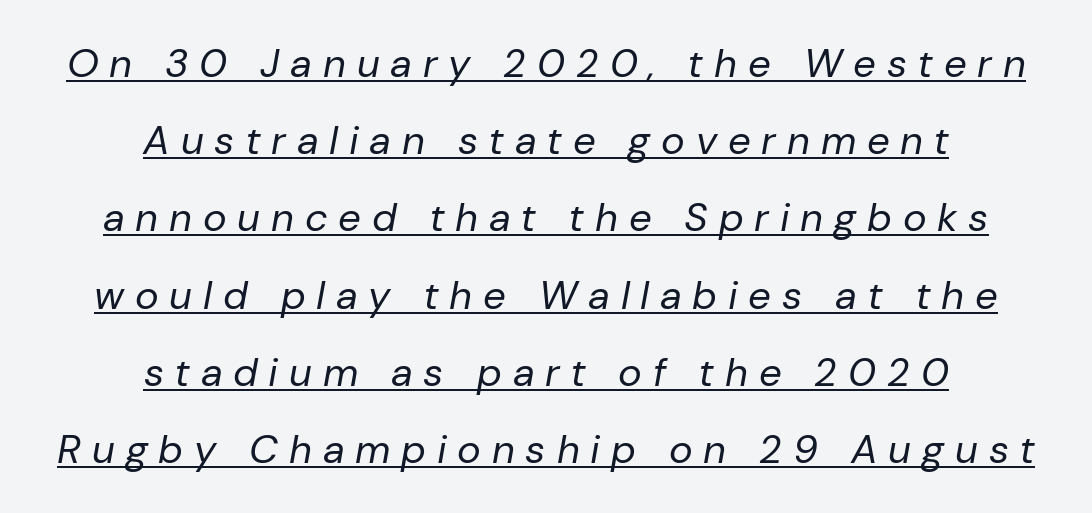
Q: Is the text bold? A: No.
Q: Is the text italic (slanted)? A: Yes, it leans right by about 10 degrees.
Q: Is the text underlined? A: Yes.
Q: How is the paragraph aligned? A: Centered.
Q: Is the spacing between letters normal or unusually wide? A: Unusually wide.
Q: Is the spacing between lines tight, normal or loose? A: Loose.
Q: Width (condensed, normal, or wide)? A: Normal.
Q: Stroke contrast? A: Low.
Q: x-height? A: Medium.
Q: Monospaced? A: No.
